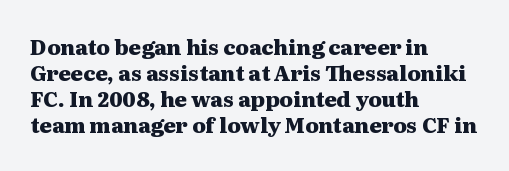
{"italic": "no", "bold": "yes", "underline": "no", "align": "left", "line_spacing_ratio": 1.24, "letter_spacing": "normal", "letter_spacing_em": 0.0, "glyph_px": 21}
